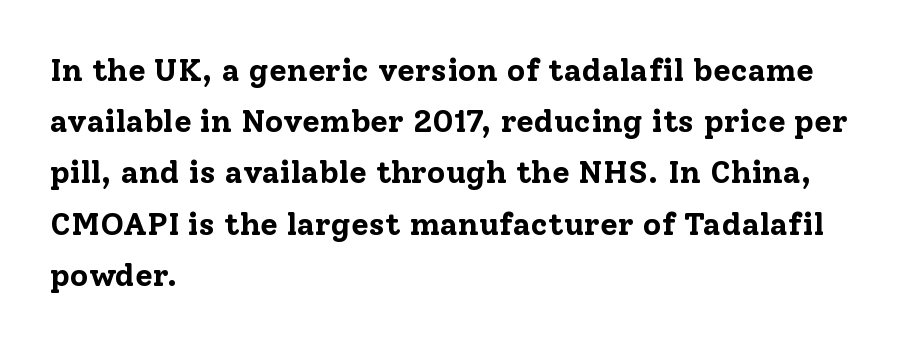
{"serif": "yes", "italic": "no", "bold": "yes", "weight": "bold", "width": "normal", "stroke_contrast": "low", "x_height": "medium", "monospaced": "no", "underline": "no", "align": "left", "line_spacing": "normal", "line_spacing_ratio": 1.6, "letter_spacing": "normal", "letter_spacing_em": 0.0, "glyph_px": 32}
